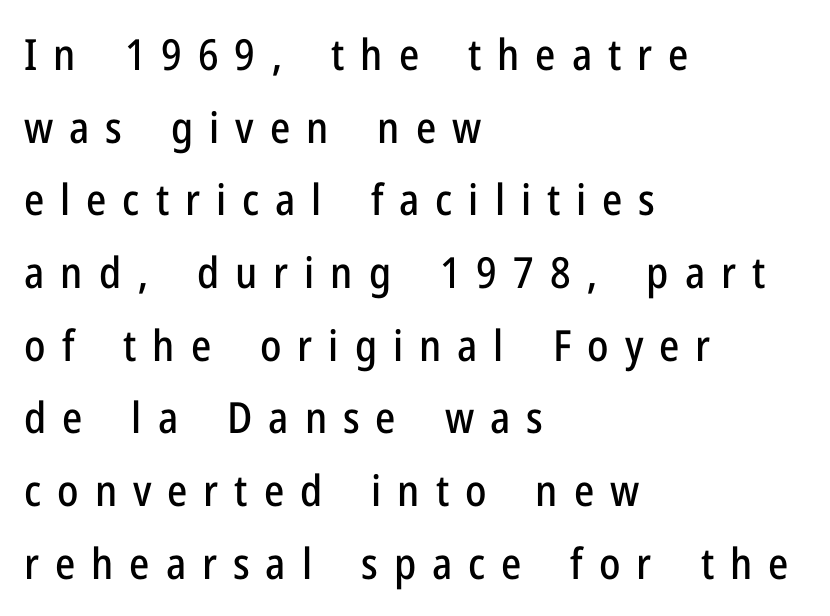
Short and long lines alike share a common starting point at left. The specimen reads as upright at a glance. Here the glyphs are tracked loosely, breaking word shapes into spaced letters. Think of a printed novel: that variable character pitch is what you see here. Summary of vertical rhythm: regular, with standard interline spacing. Underlining? Definitely not there.
